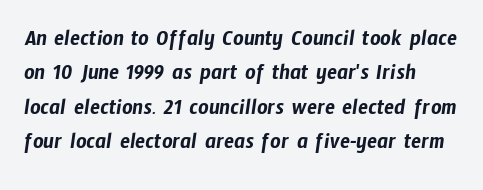
{"underline": "no", "line_spacing": "normal", "line_spacing_ratio": 1.5, "letter_spacing": "normal", "letter_spacing_em": 0.0, "glyph_px": 23}
